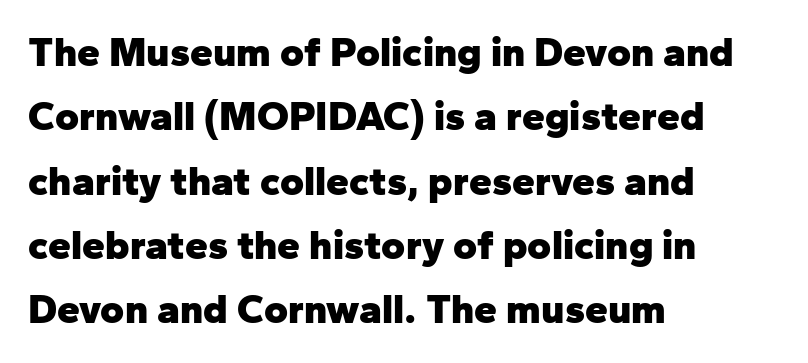
Reading down the column, the eye jumps a familiar distance to each next line. I'd call this a sans setting — the letters go barefoot. Varying glyph widths throughout — classic text-font behaviour. Look at the tracking — it's just the regular setting, nothing added. The font is running at its bold setting.
